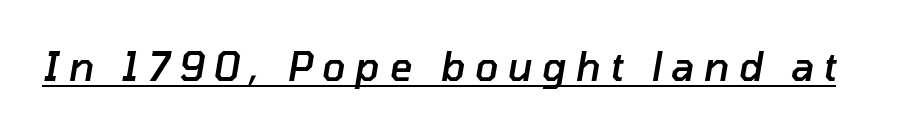
The image shows 39 px semibold type, italic (leaning right); set unusually wide letter spacing (+0.24 em), underlined; low stroke contrast and a medium x-height.
